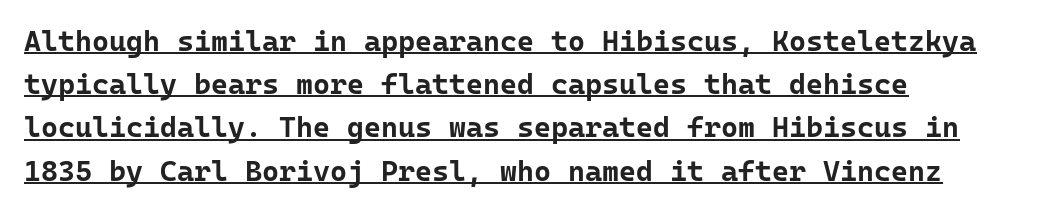
Q: Is the text bold? A: Yes.
Q: Is the text italic (slanted)? A: No, it is upright.
Q: Is the typeface a serif or a sans-serif typeface? A: Sans-serif.
Q: Is the text underlined? A: Yes.
Q: How is the paragraph aligned? A: Left-aligned.
Q: Is the spacing between letters normal or unusually wide? A: Normal.
Q: Is the spacing between lines tight, normal or loose? A: Normal.
Q: Width (condensed, normal, or wide)? A: Normal.
Q: Stroke contrast? A: Low.
Q: x-height? A: Medium.
Q: Monospaced? A: Yes.
